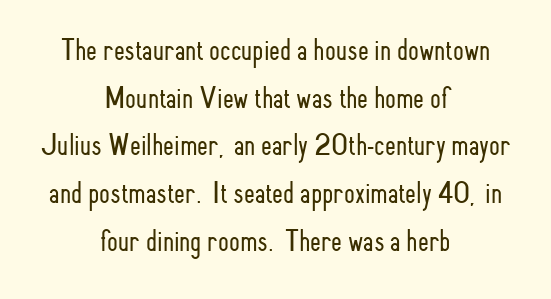
What's the leading like? Ordinary, nothing unusual. This is the regular roman posture of the typeface. The setting favours the middle, as headings and verse often do. The strip under each line holds only bare page.
